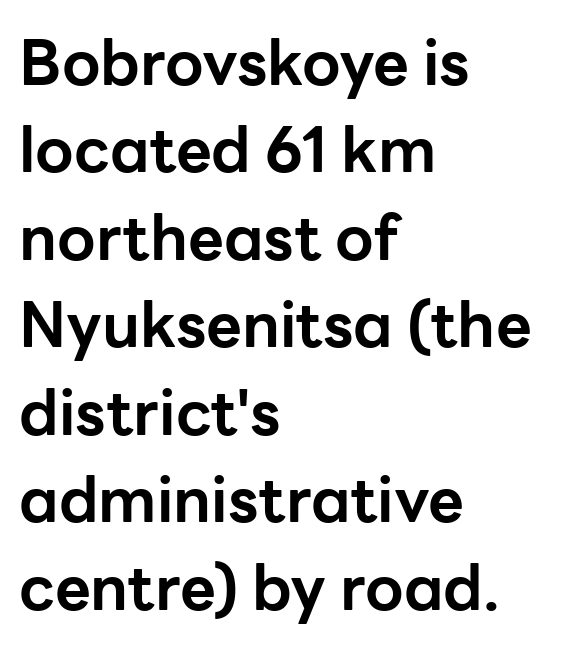
The image shows 62 px bold sans-serif type, upright; set left-aligned, normal line spacing (1.41x), normal letter spacing, not underlined; low stroke contrast and a medium x-height.
